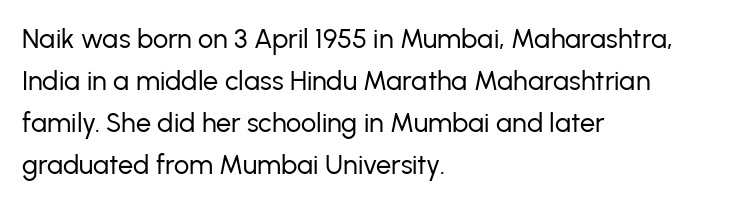
{"italic": "no", "bold": "no", "underline": "no", "align": "left", "line_spacing": "normal", "line_spacing_ratio": 1.56, "letter_spacing": "normal", "letter_spacing_em": 0.0, "glyph_px": 27}
